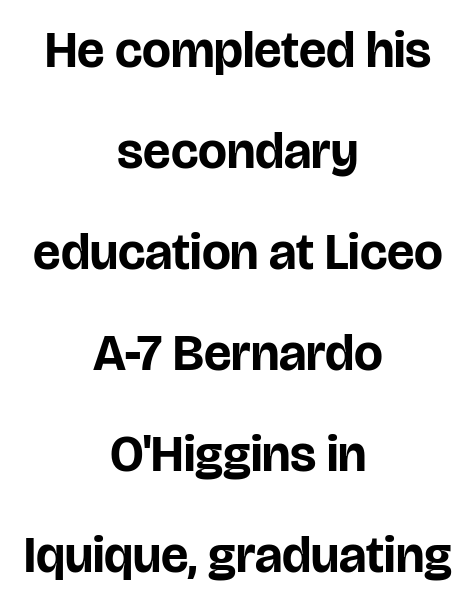
The image shows 51 px bold sans-serif type, upright; set centered, loose line spacing (1.98x), normal letter spacing, not underlined; low stroke contrast and a large x-height.
